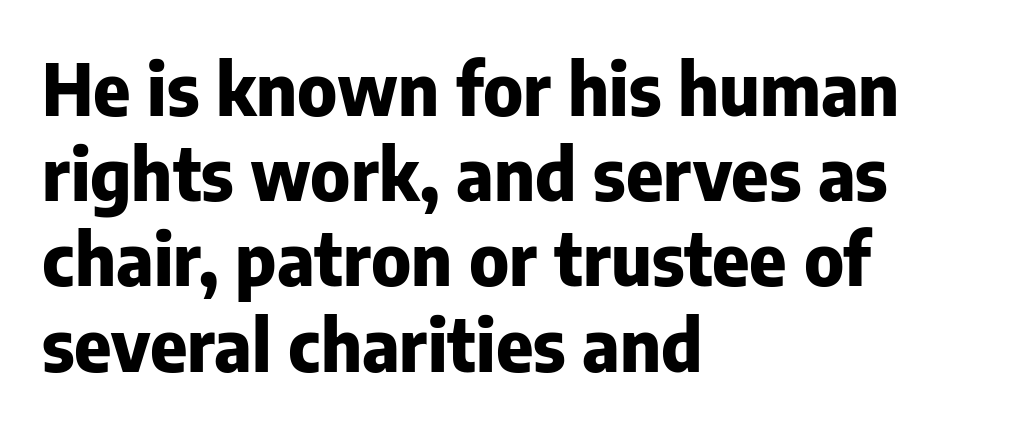
The image shows 71 px heavy sans-serif type, upright; set left-aligned, line spacing 1.2x, normal letter spacing, not underlined; low stroke contrast and a medium x-height.
